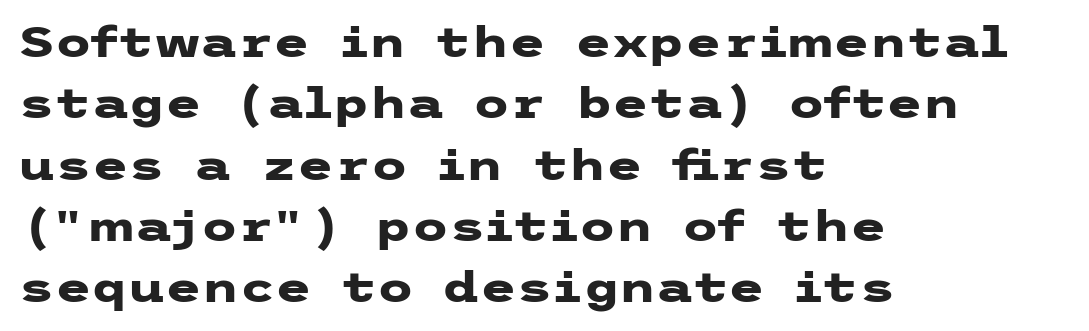
Descenders hang freely into open space. Rows of type keep a routine distance in the vertical direction. Bold? Absolutely — the strokes are thick and heavy. This rendering uses left alignment, leaving the right contour irregular.
